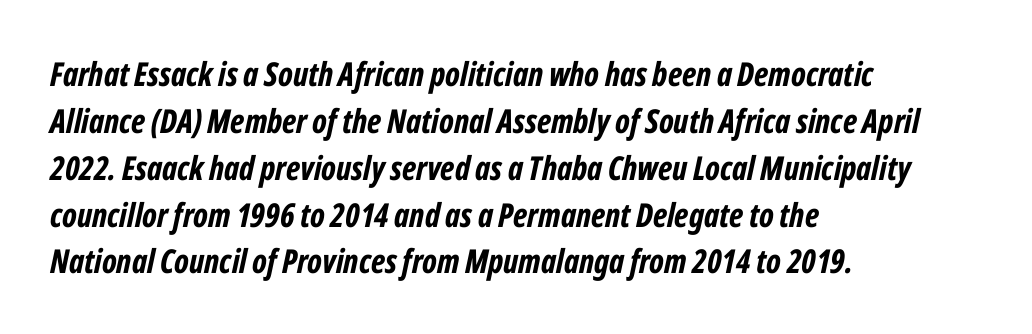
Q: Is the text bold? A: Yes.
Q: Is the text italic (slanted)? A: Yes, it leans right by about 12 degrees.
Q: Is the text underlined? A: No.
Q: How is the paragraph aligned? A: Left-aligned.
Q: Is the spacing between letters normal or unusually wide? A: Normal.
Q: Is the spacing between lines tight, normal or loose? A: Normal.
Q: Width (condensed, normal, or wide)? A: Condensed.
Q: Stroke contrast? A: Low.
Q: x-height? A: Medium.
Q: Monospaced? A: No.
